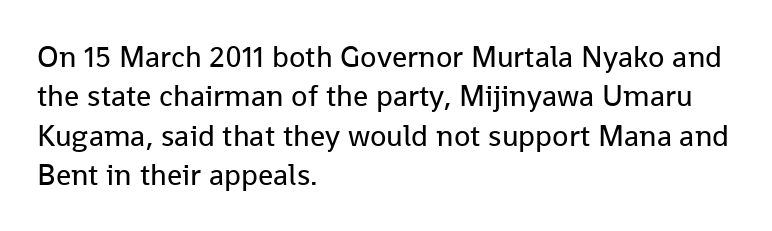
The image shows 30 px regular-weight sans-serif type, upright; set left-aligned, normal line spacing (1.31x), normal letter spacing, not underlined; low stroke contrast and a medium x-height.
